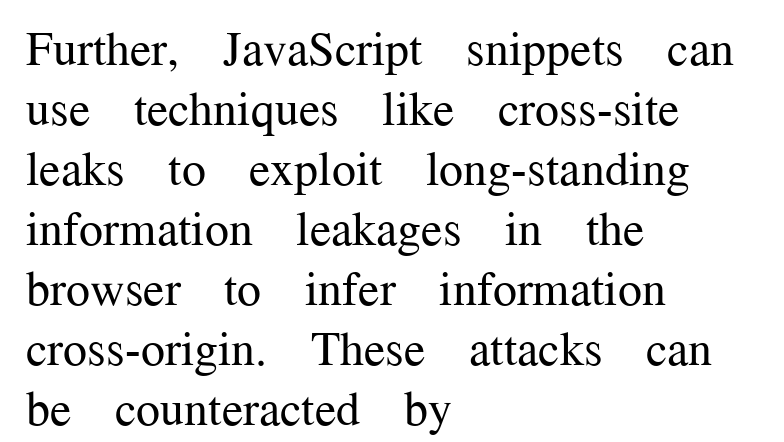
Q: Is the text bold? A: No.
Q: Is the text italic (slanted)? A: No, it is upright.
Q: Is the typeface a serif or a sans-serif typeface? A: Serif.
Q: Is the text underlined? A: No.
Q: How is the paragraph aligned? A: Left-aligned.
Q: Is the spacing between letters normal or unusually wide? A: Normal.
Q: Is the spacing between lines tight, normal or loose? A: Normal.
Q: Width (condensed, normal, or wide)? A: Normal.
Q: Stroke contrast? A: Medium.
Q: x-height? A: Medium.
Q: Monospaced? A: No.
